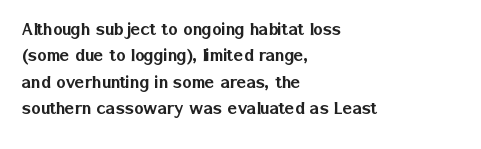
{"italic": "no", "underline": "no", "align": "left", "line_spacing": "normal", "line_spacing_ratio": 1.32, "letter_spacing": "normal", "letter_spacing_em": 0.0, "glyph_px": 20}
